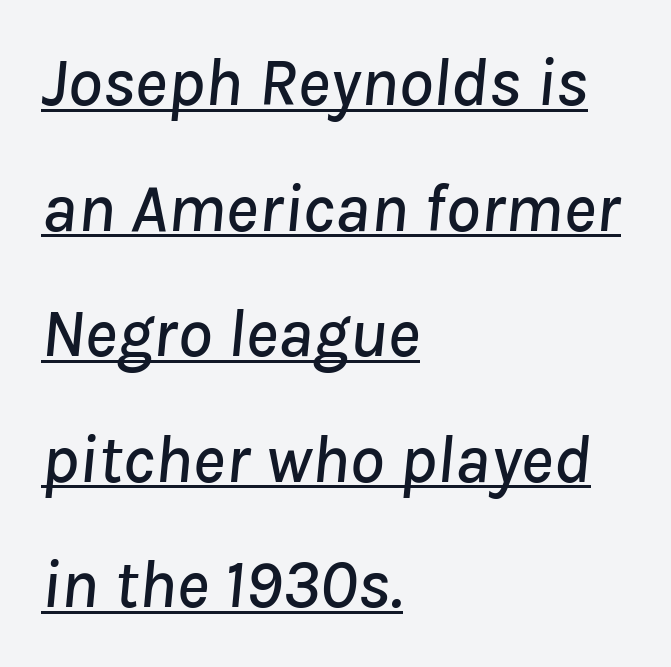
Q: Is the text italic (slanted)? A: Yes, it leans right by about 8 degrees.
Q: Is the text underlined? A: Yes.
Q: How is the paragraph aligned? A: Left-aligned.
Q: Is the spacing between letters normal or unusually wide? A: Normal.
Q: Width (condensed, normal, or wide)? A: Normal.
Q: Stroke contrast? A: Low.
Q: x-height? A: Medium.
Q: Monospaced? A: No.
